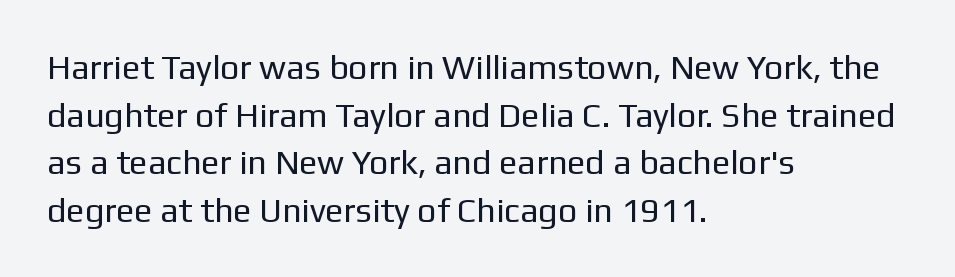
Q: Is the text bold? A: No.
Q: Is the text italic (slanted)? A: No, it is upright.
Q: Is the typeface a serif or a sans-serif typeface? A: Sans-serif.
Q: Is the text underlined? A: No.
Q: How is the paragraph aligned? A: Left-aligned.
Q: Is the spacing between letters normal or unusually wide? A: Normal.
Q: Is the spacing between lines tight, normal or loose? A: Normal.
Q: Width (condensed, normal, or wide)? A: Normal.
Q: Stroke contrast? A: Low.
Q: x-height? A: Medium.
Q: Monospaced? A: No.
